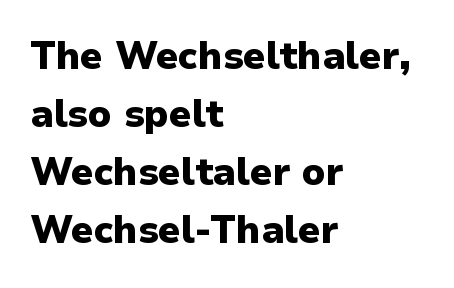
This block has exactly the height ordinary leading produces. This sample uses a sans-serif face. This sample uses an upright cut, with every glyph sitting square on the baseline. Words appear dense and cohesive because spacing is normal. Alignment: flush left.
